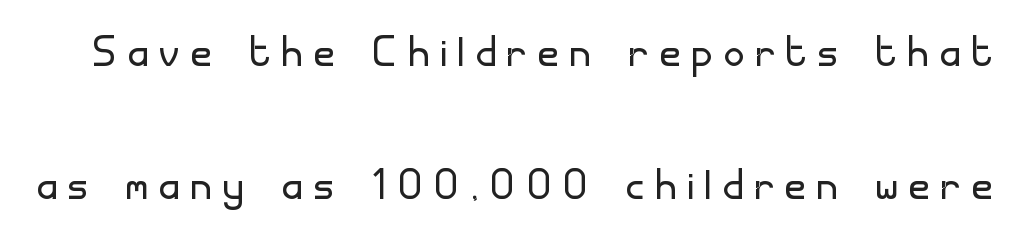
{"serif": "no", "italic": "no", "bold": "no", "weight": "light", "width": "normal", "stroke_contrast": "low", "x_height": "small", "monospaced": "no", "underline": "no", "line_spacing": "loose", "line_spacing_ratio": 2.37, "letter_spacing": "wide", "letter_spacing_em": 0.21, "glyph_px": 56}
